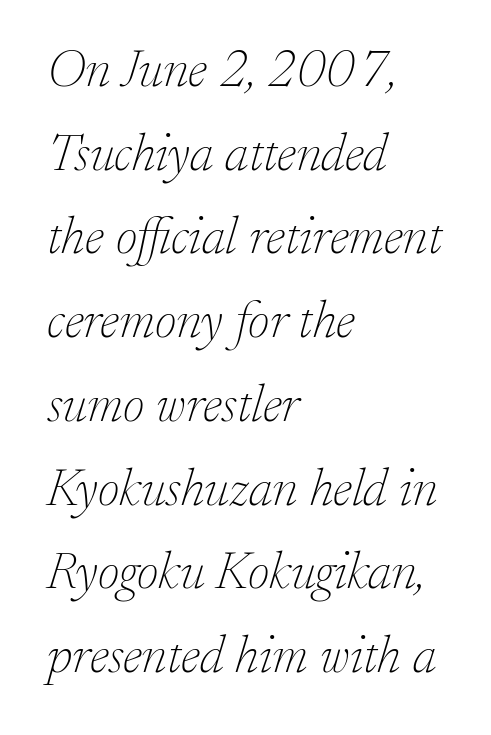
The image shows 53 px thin serif type, italic (leaning right); set left-aligned, normal line spacing (1.58x), normal letter spacing, not underlined; low stroke contrast and a small x-height.
